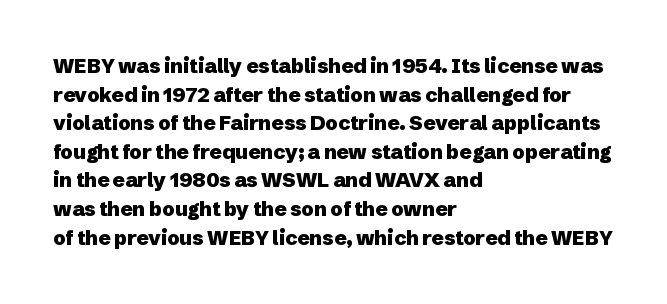
The image shows 20 px bold type, upright; set left-aligned, normal line spacing (1.43x), normal letter spacing, not underlined.
